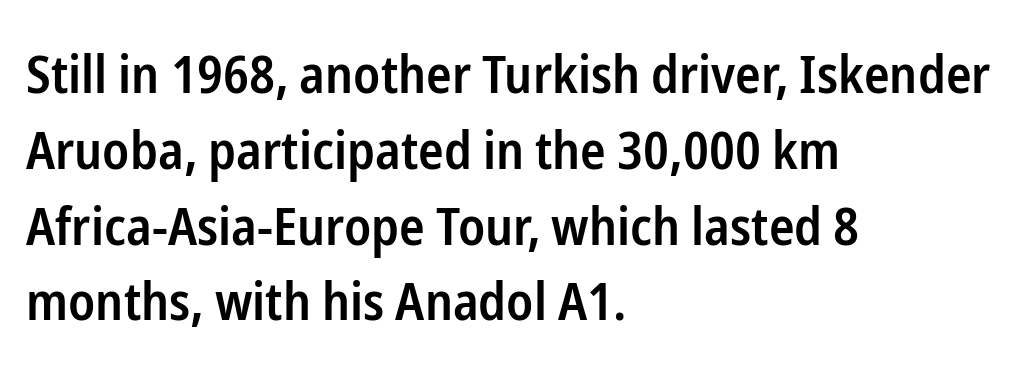
Italic: no, the glyphs are upright roman. This is moderately heavy type, rendered in semibold. Check where the strokes stop: nothing finishes them off — pure sans. Looks like regular typesetting: each glyph gets only the width it needs.
